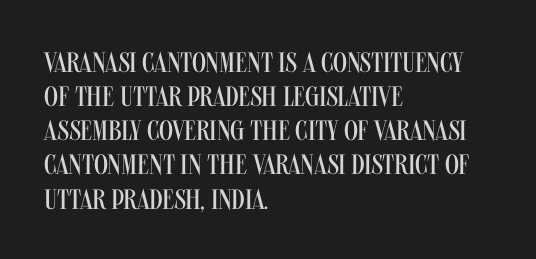
The image shows 28 px regular-weight, condensed sans-serif type, upright; set left-aligned, line spacing 1.22x, normal letter spacing, not underlined; medium stroke contrast and a large x-height.
